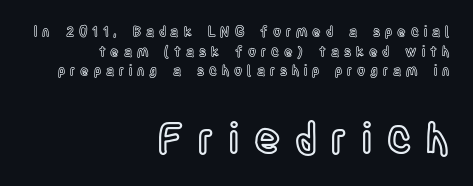
The image shows 43 px condensed type, upright; set right-aligned, normal line spacing (1.41x), unusually wide letter spacing (+0.35 em), not underlined; the second (bottom) block is 3.07x larger; a large x-height.
